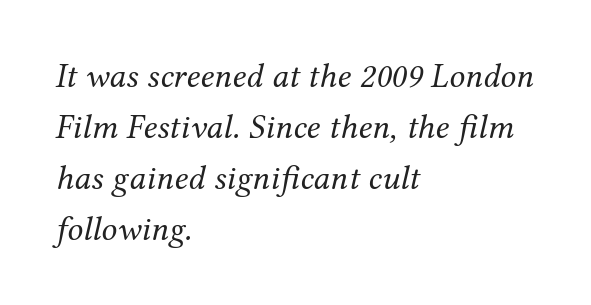
Q: Is the text bold? A: No.
Q: Is the text italic (slanted)? A: Yes, it leans right by about 12 degrees.
Q: Is the typeface a serif or a sans-serif typeface? A: Serif.
Q: Is the text underlined? A: No.
Q: How is the paragraph aligned? A: Left-aligned.
Q: Is the spacing between letters normal or unusually wide? A: Normal.
Q: Is the spacing between lines tight, normal or loose? A: Normal.
Q: Width (condensed, normal, or wide)? A: Normal.
Q: Stroke contrast? A: Medium.
Q: x-height? A: Medium.
Q: Monospaced? A: No.
